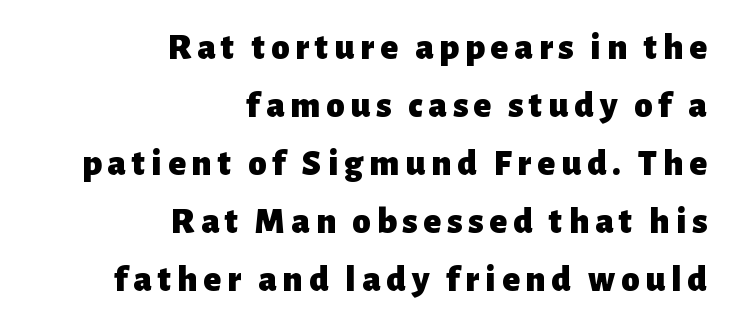
The image shows 37 px heavy sans-serif type, upright; set right-aligned, normal line spacing (1.57x), not underlined; low stroke contrast and a medium x-height.
